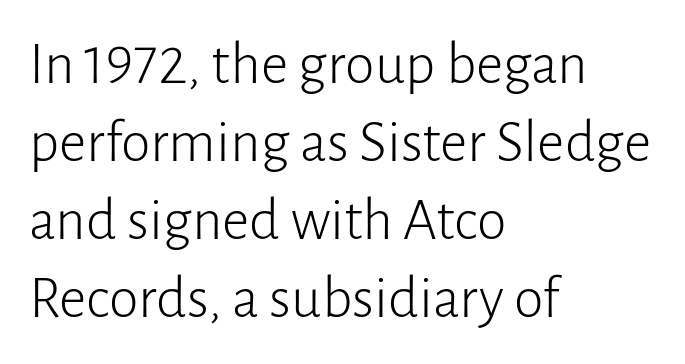
Q: Is the text bold? A: No.
Q: Is the text italic (slanted)? A: No, it is upright.
Q: Is the typeface a serif or a sans-serif typeface? A: Sans-serif.
Q: Is the text underlined? A: No.
Q: How is the paragraph aligned? A: Left-aligned.
Q: Is the spacing between letters normal or unusually wide? A: Normal.
Q: Is the spacing between lines tight, normal or loose? A: Normal.
Q: Width (condensed, normal, or wide)? A: Normal.
Q: Stroke contrast? A: Low.
Q: x-height? A: Medium.
Q: Monospaced? A: No.
